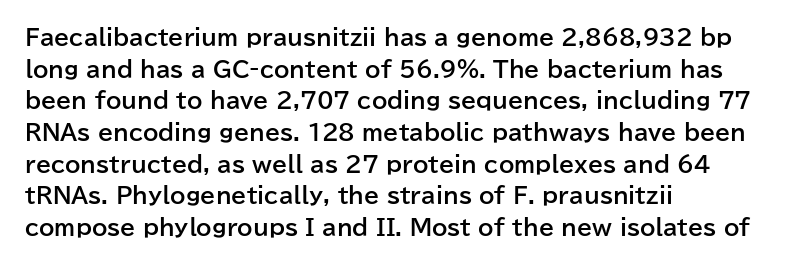
Beneath every word, the page is bare. Successive baselines arrive at the customary interval. It's the straight-up-and-down kind of type. Which margin do the lines hug? The left one — the right edge is uneven. Thick stems and heavy bowls — unmistakably bold.
